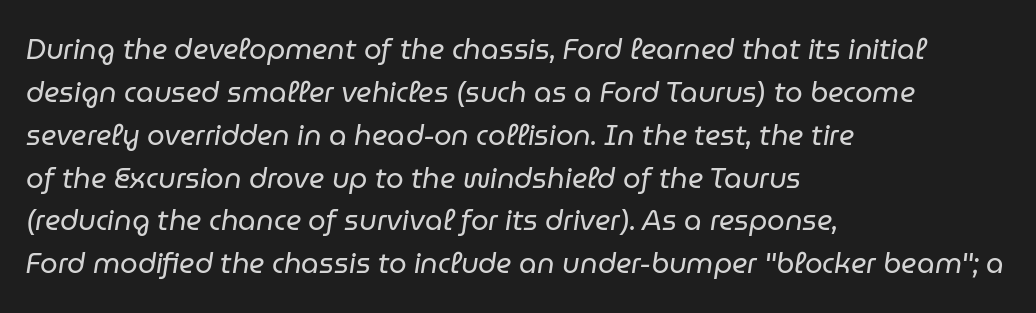
The image shows 28 px regular-weight type, italic (leaning right); set left-aligned, normal line spacing (1.53x), normal letter spacing, not underlined; low stroke contrast and a medium x-height.
